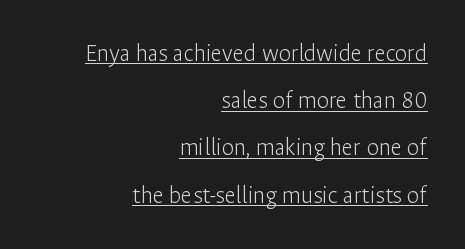
The image shows 25 px text type, upright; set right-aligned, line spacing 1.89x, normal letter spacing, underlined.
